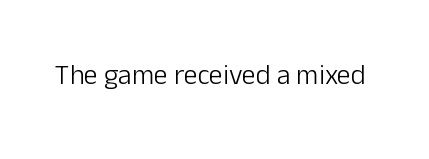
Q: Is the text bold? A: No.
Q: Is the text italic (slanted)? A: No, it is upright.
Q: Is the typeface a serif or a sans-serif typeface? A: Sans-serif.
Q: Is the text underlined? A: No.
Q: Is the spacing between letters normal or unusually wide? A: Normal.
Q: Width (condensed, normal, or wide)? A: Normal.
Q: Stroke contrast? A: Low.
Q: x-height? A: Medium.
Q: Monospaced? A: No.
